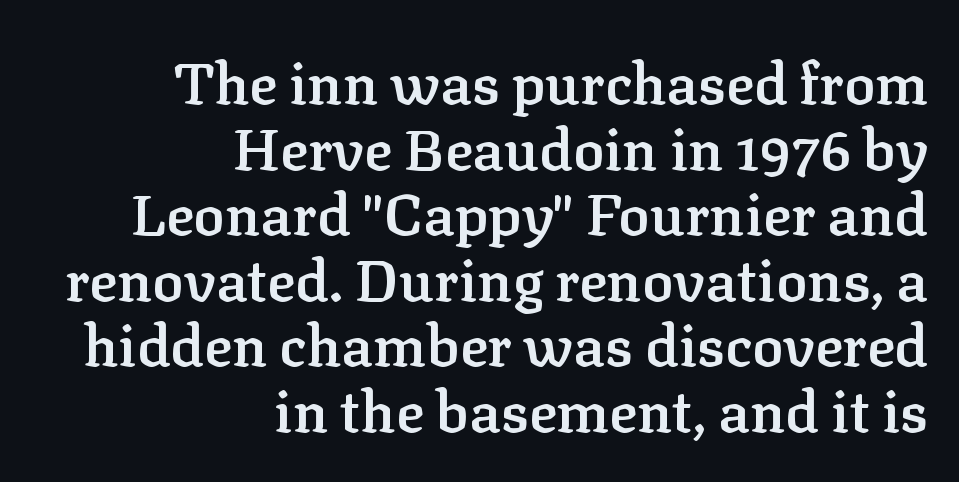
{"serif": "yes", "italic": "no", "bold": "semi", "weight": "semibold", "width": "normal", "stroke_contrast": "low", "x_height": "medium", "monospaced": "no", "underline": "no", "align": "right", "line_spacing": "tight", "line_spacing_ratio": 1.13, "letter_spacing": "normal", "letter_spacing_em": 0.0, "glyph_px": 58}
